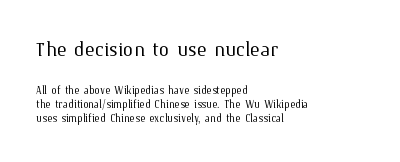
{"italic": "no", "bold": "no", "underline": "no", "align": "left", "line_spacing": "tight", "line_spacing_ratio": 1.0, "letter_spacing": "normal", "letter_spacing_em": 0.0, "larger_block": "first", "size_ratio": 1.86, "glyph_px": 26}
